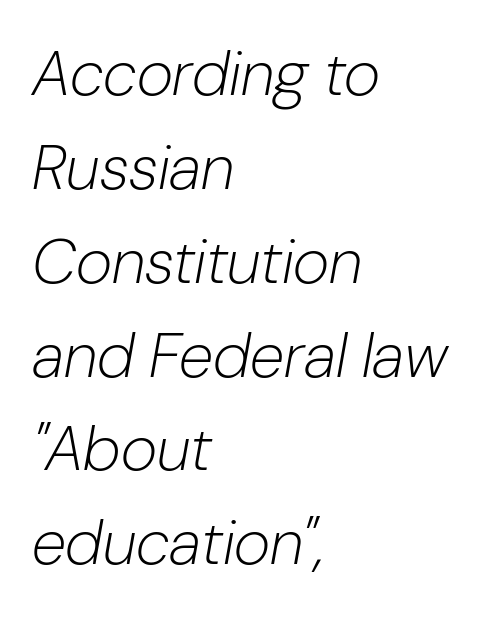
The passage shown is not underscored anywhere. A classic flush-left, rag-right setting is used for this passage. Tall strokes in this sample are angled rather than plumb. One glance says typical: line gaps are just what's usual. Is this a fixed-width face? No — the glyphs have proportional, varying widths. Nothing heavy about these letters — not bold at all.
